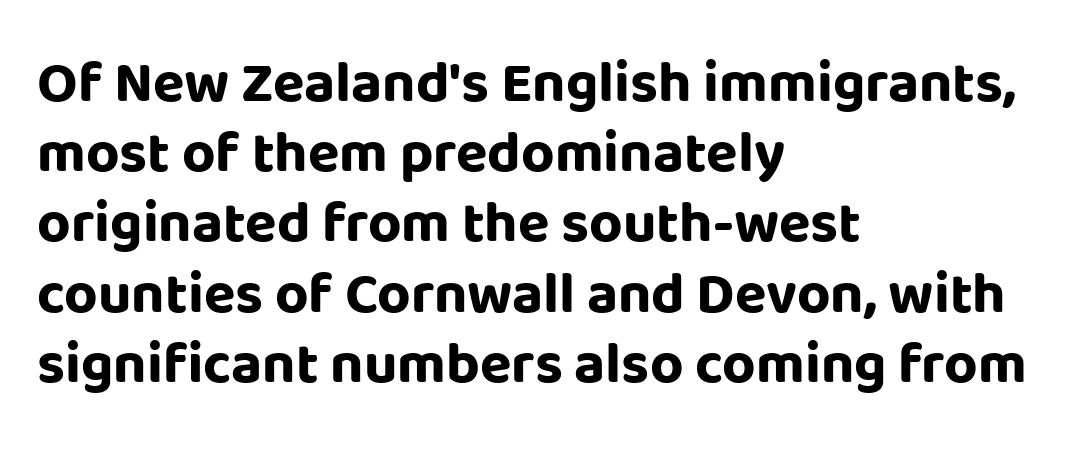
This is roman type, the default non-slanted kind. The string is rendered with underlining switched off. Each letter keeps its own natural width here, so spacing adapts to shape. Note: no serifs on the glyphs. These words are printed bold, with thick strokes throughout.
